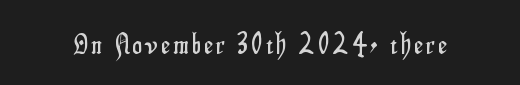
{"serif": "no", "italic": "no", "width": "condensed", "stroke_contrast": "low", "x_height": "small", "monospaced": "no", "underline": "no", "glyph_px": 28}
